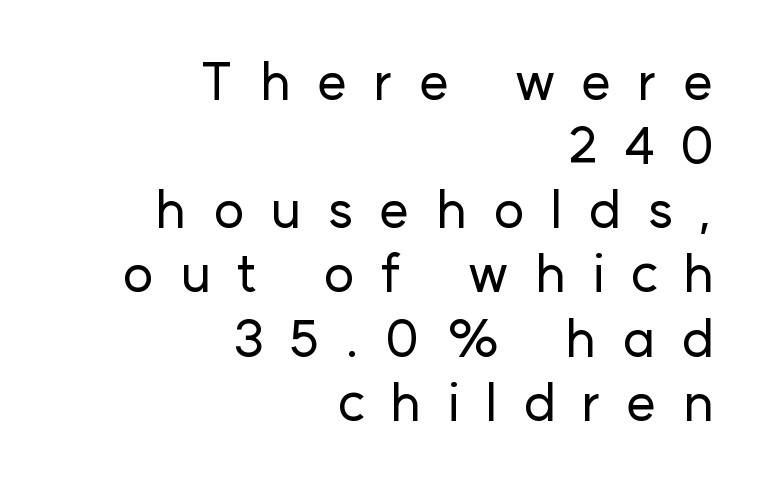
The image shows 53 px sans-serif type, upright; set right-aligned, line spacing 1.21x, unusually wide letter spacing (+0.49 em), not underlined; low stroke contrast and a medium x-height.
